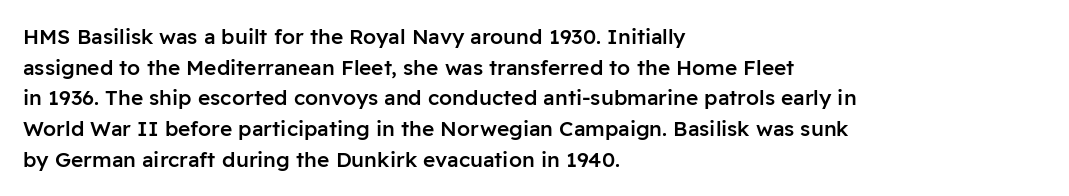
{"italic": "no", "bold": "semi", "underline": "no", "align": "left", "line_spacing": "normal", "line_spacing_ratio": 1.46, "letter_spacing": "normal", "letter_spacing_em": 0.0, "glyph_px": 21}
